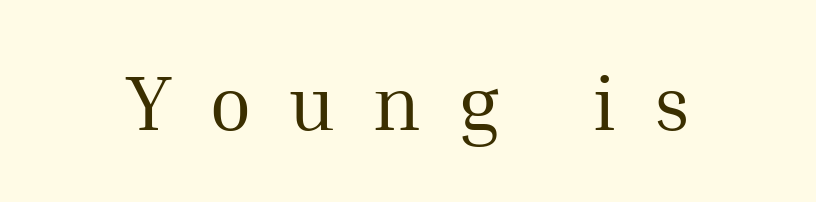
Q: Is the text bold? A: No.
Q: Is the text italic (slanted)? A: No, it is upright.
Q: Is the typeface a serif or a sans-serif typeface? A: Serif.
Q: Is the text underlined? A: No.
Q: Is the spacing between letters normal or unusually wide? A: Unusually wide.
Q: Width (condensed, normal, or wide)? A: Normal.
Q: Stroke contrast? A: Medium.
Q: x-height? A: Medium.
Q: Monospaced? A: No.
